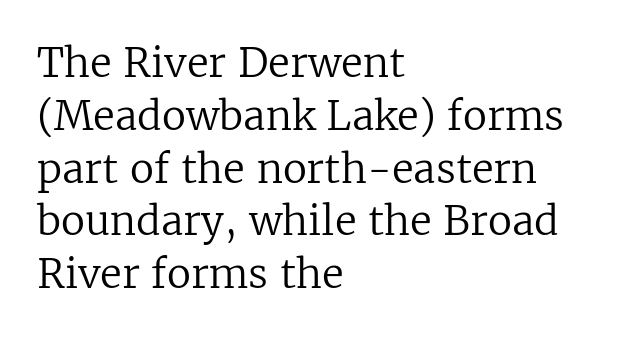
The image shows 40 px regular-weight serif type, upright; set left-aligned, normal line spacing (1.32x), normal letter spacing, not underlined; low stroke contrast and a medium x-height.
